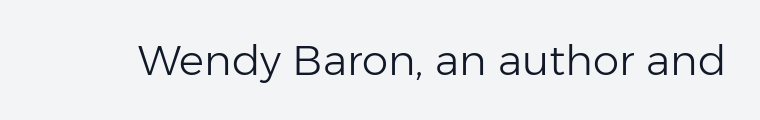
Q: Is the text bold? A: No.
Q: Is the text italic (slanted)? A: No, it is upright.
Q: Is the typeface a serif or a sans-serif typeface? A: Sans-serif.
Q: Is the text underlined? A: No.
Q: Is the spacing between letters normal or unusually wide? A: Normal.
Q: Width (condensed, normal, or wide)? A: Normal.
Q: Stroke contrast? A: Low.
Q: x-height? A: Medium.
Q: Monospaced? A: No.
